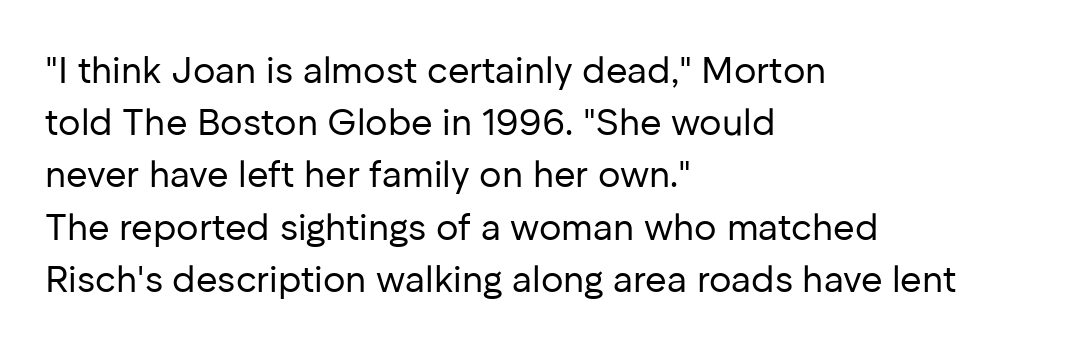
{"serif": "no", "italic": "no", "bold": "no", "weight": "regular", "width": "normal", "stroke_contrast": "low", "x_height": "medium", "monospaced": "no", "underline": "no", "align": "left", "line_spacing": "normal", "line_spacing_ratio": 1.41, "letter_spacing": "normal", "letter_spacing_em": 0.0, "glyph_px": 37}
